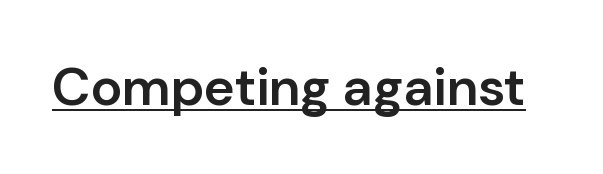
{"serif": "no", "italic": "no", "bold": "semi", "weight": "semibold", "width": "normal", "stroke_contrast": "low", "x_height": "medium", "monospaced": "no", "underline": "yes", "letter_spacing": "normal", "letter_spacing_em": 0.0, "glyph_px": 53}
